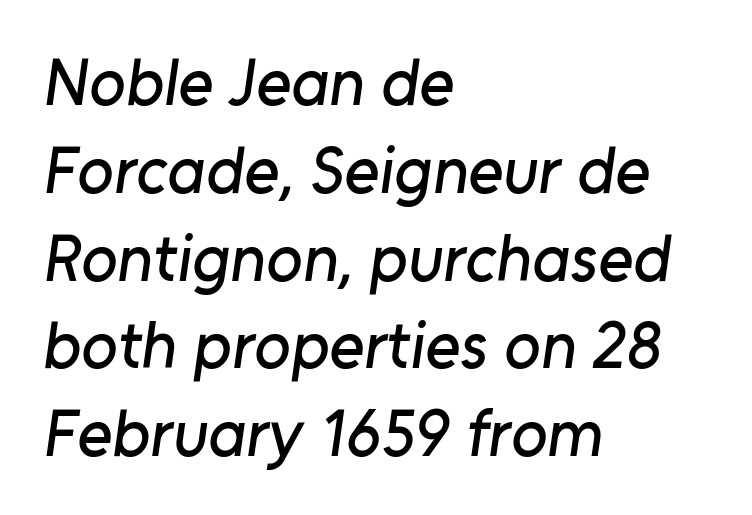
The type is set solid horizontally, with unmodified tracking. A typesetter would call this proportional, since set widths differ per character. This rendering uses left alignment, leaving the right contour irregular. Grotesque or geometric, the face here clearly has no serifs.
